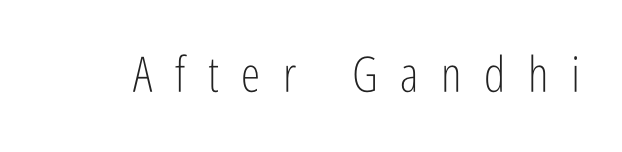
{"serif": "no", "italic": "no", "bold": "no", "weight": "light", "width": "condensed", "stroke_contrast": "low", "x_height": "medium", "monospaced": "no", "underline": "no", "letter_spacing": "wide", "letter_spacing_em": 0.46, "glyph_px": 49}
